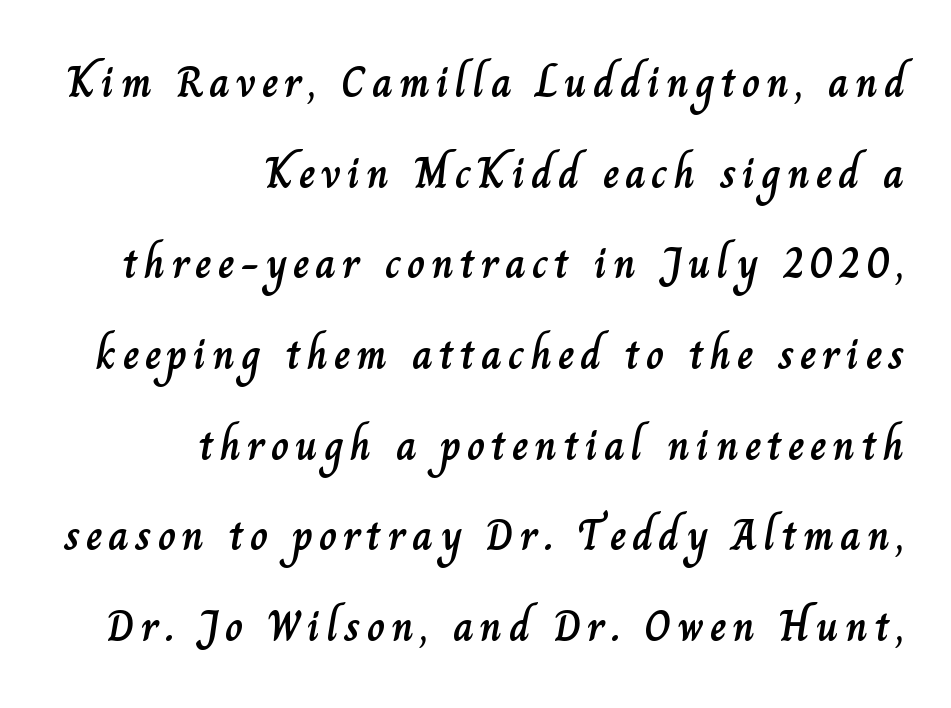
Each letter keeps its own natural width here, so spacing adapts to shape. Caption: multi-line text, flush right, ragged left. How would I describe the line gaps? Wide and relaxed. No word sits above an underline.
